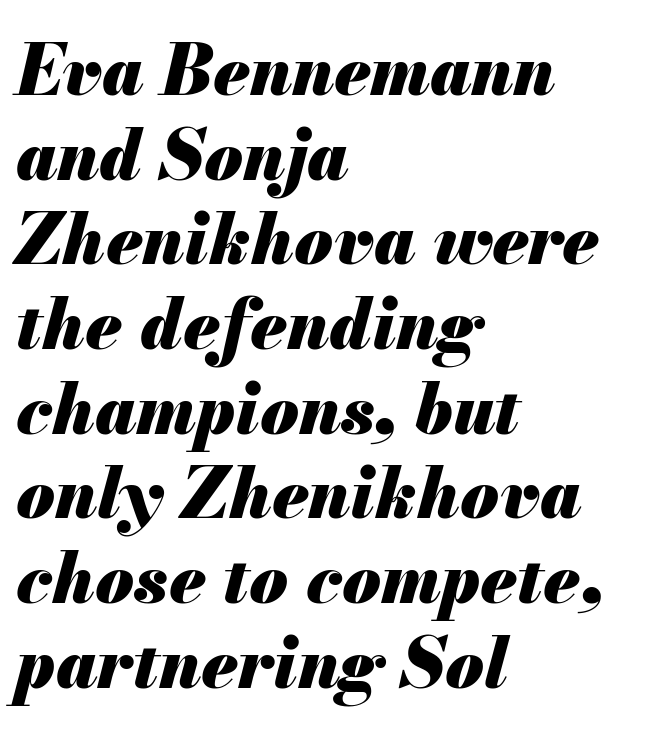
The image shows 70 px heavy type, italic (leaning right); set left-aligned, line spacing 1.21x, normal letter spacing, not underlined; medium stroke contrast and a small x-height.
